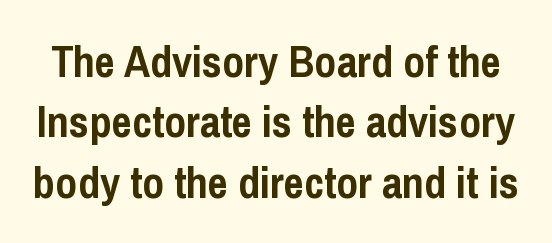
The zone under the glyphs is completely vacant. Serifs: no, the terminals of the letterforms are clean. A typesetter would call this leading conventional body-copy spacing. You could not count columns in this text — the font is proportionally spaced. These lines keep a tight, regular rhythm from letter to letter.
